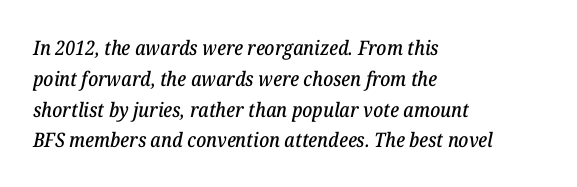
Q: Is the text italic (slanted)? A: Yes, it leans right by about 12 degrees.
Q: Is the text underlined? A: No.
Q: How is the paragraph aligned? A: Left-aligned.
Q: Is the spacing between letters normal or unusually wide? A: Normal.
Q: Is the spacing between lines tight, normal or loose? A: Normal.
